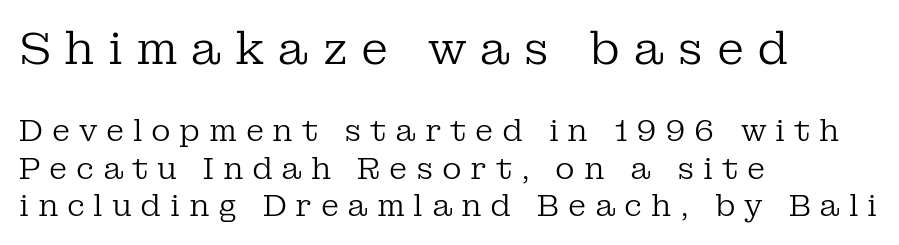
The rendering uses natural spacing where letterforms have individual widths. The typeface chosen for these lines features serifs. All the whitespace from short lines collects on the right. If you drew a line through each stem, it would be perfectly vertical.
